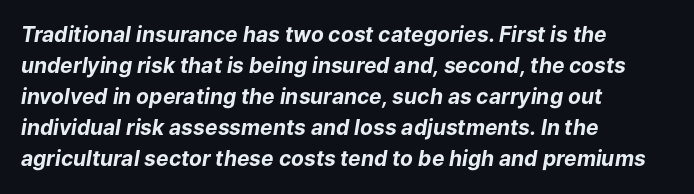
{"italic": "yes", "lean": "right", "slant_degrees": 9, "bold": "yes", "underline": "no", "align": "left", "line_spacing": "normal", "line_spacing_ratio": 1.48, "letter_spacing": "normal", "letter_spacing_em": 0.0, "glyph_px": 21}
